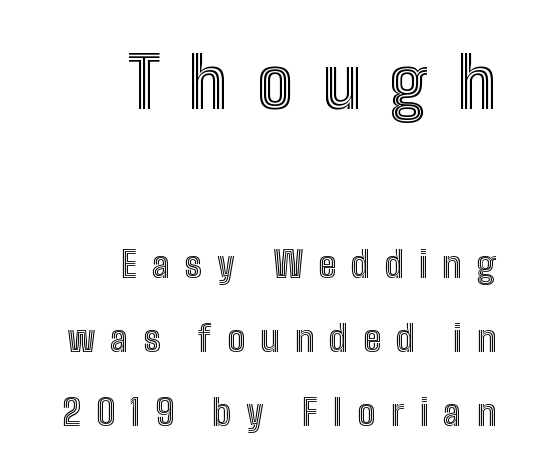
Students, note that the glyphs here are deliberately spaced far apart. Short and long lines alike share a common ending point at right. Typesetter's note — upper block bumped up in size, lower block left smaller. Quick note: underline off.
